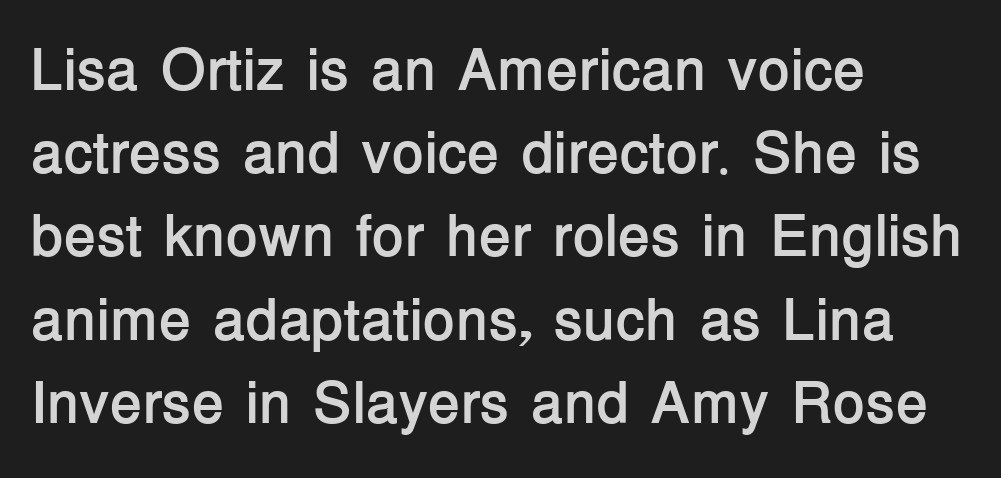
Q: Is the text bold? A: Yes.
Q: Is the text italic (slanted)? A: No, it is upright.
Q: Is the typeface a serif or a sans-serif typeface? A: Sans-serif.
Q: Is the text underlined? A: No.
Q: How is the paragraph aligned? A: Left-aligned.
Q: Is the spacing between letters normal or unusually wide? A: Normal.
Q: Is the spacing between lines tight, normal or loose? A: Normal.
Q: Width (condensed, normal, or wide)? A: Normal.
Q: Stroke contrast? A: Low.
Q: x-height? A: Medium.
Q: Monospaced? A: No.
